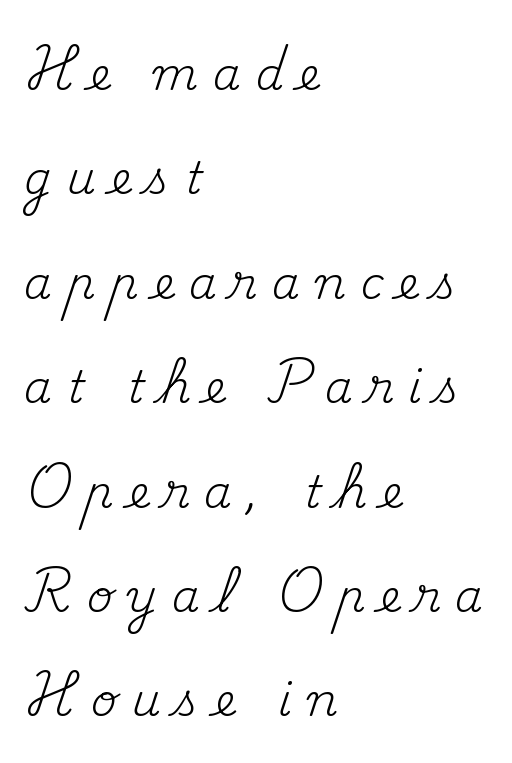
{"serif": "yes", "bold": "no", "weight": "regular", "width": "normal", "stroke_contrast": "medium", "x_height": "small", "monospaced": "no", "underline": "no", "align": "left", "line_spacing": "loose", "line_spacing_ratio": 2.32, "letter_spacing": "wide", "letter_spacing_em": 0.33, "glyph_px": 45}
